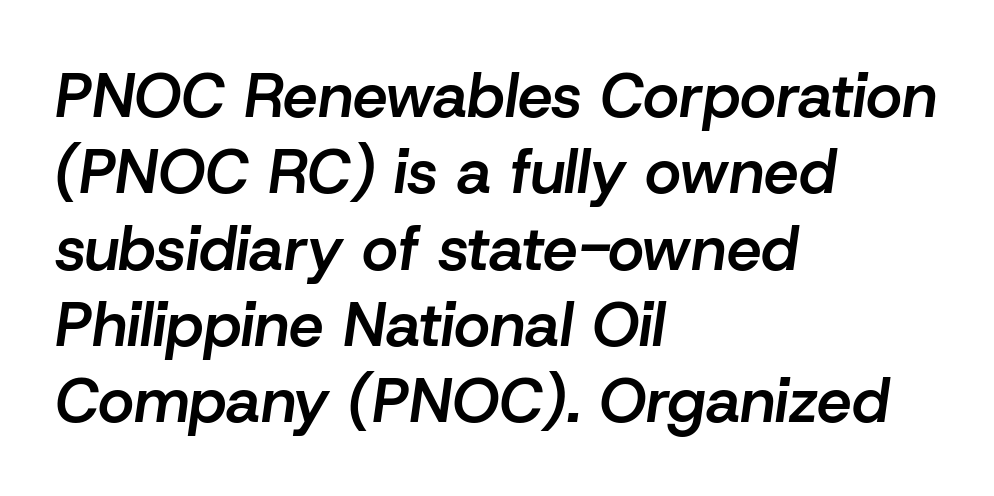
{"italic": "yes", "lean": "right", "slant_degrees": 8, "bold": "semi", "weight": "semibold", "width": "normal", "stroke_contrast": "low", "x_height": "medium", "monospaced": "no", "underline": "no", "align": "left", "line_spacing_ratio": 1.23, "letter_spacing": "normal", "letter_spacing_em": 0.0, "glyph_px": 62}
